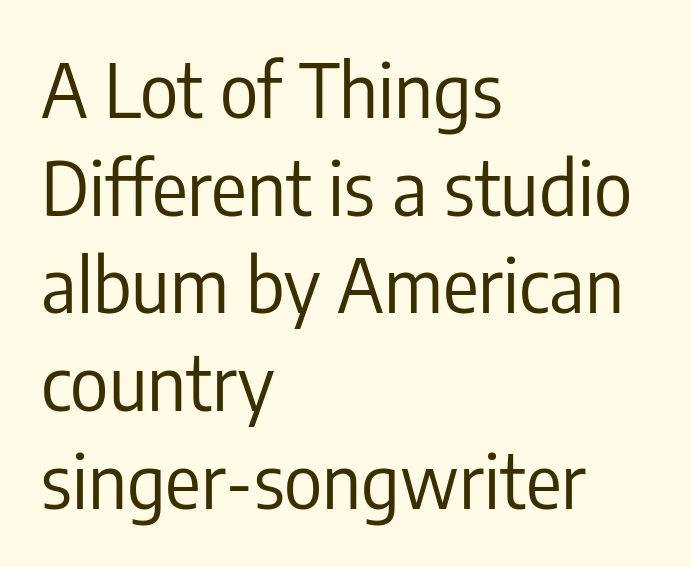
Each line starts at the same left margin while the right side varies. Students, note that the glyphs here touch the page at normal intervals. Do the letters lean? They stand straight. Baseline-to-baseline distance is the conventional proportion of letter height. Just letters on the line, the space beneath them empty.
